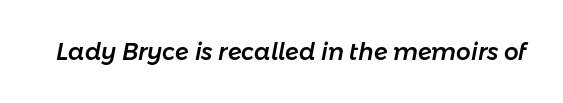
The image shows 23 px text type, italic (leaning right); set normal letter spacing, not underlined.
